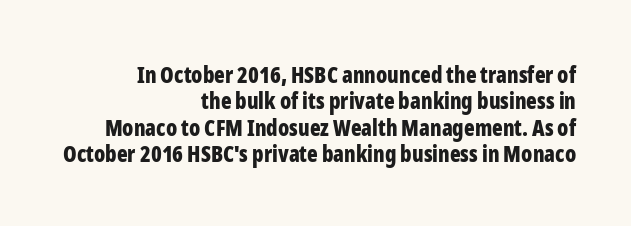
Q: Is the text bold? A: Yes.
Q: Is the text italic (slanted)? A: No, it is upright.
Q: Is the text underlined? A: No.
Q: How is the paragraph aligned? A: Right-aligned.
Q: Is the spacing between letters normal or unusually wide? A: Normal.
